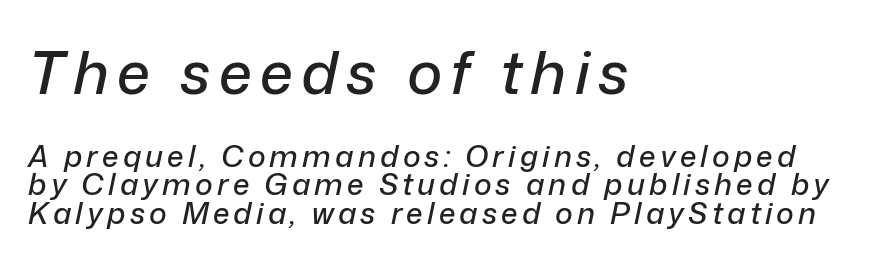
{"italic": "yes", "lean": "right", "slant_degrees": 12, "width": "normal", "stroke_contrast": "low", "x_height": "medium", "monospaced": "no", "underline": "no", "align": "left", "line_spacing": "tight", "line_spacing_ratio": 0.96, "larger_block": "first", "size_ratio": 2.0, "glyph_px": 60}
